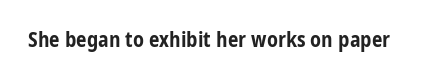
The letterforms sit shoulder to shoulder at normal distance. These lines were composed using upright roman letters. Check the space under the baseline: it is left empty. The sample has been set heavy, in full bold.
